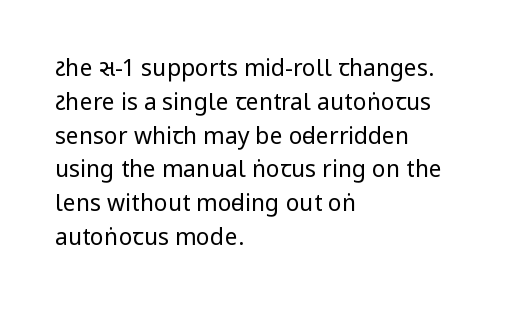
The image shows 23 px text type, upright; set left-aligned, normal line spacing (1.47x), normal letter spacing, not underlined.
